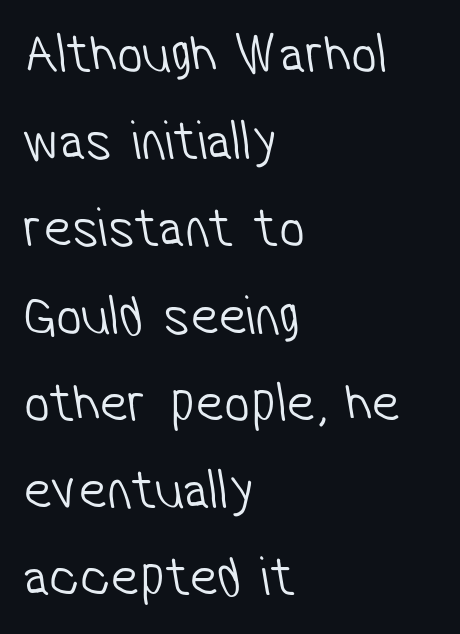
These lines keep a tight, regular rhythm from letter to letter. The compositor pushed each line to the left boundary. Each letter keeps its own natural width here, so spacing adapts to shape. Each letter's strokes conclude bluntly, with no projecting serifs. The area under the type is left untouched.
